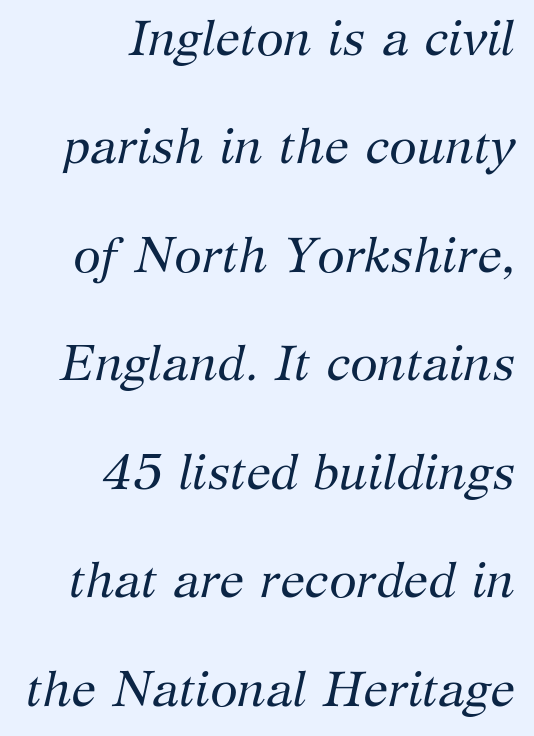
Q: Is the text bold? A: No.
Q: Is the text italic (slanted)? A: Yes, it leans right by about 12 degrees.
Q: Is the typeface a serif or a sans-serif typeface? A: Serif.
Q: Is the text underlined? A: No.
Q: How is the paragraph aligned? A: Right-aligned.
Q: Is the spacing between letters normal or unusually wide? A: Normal.
Q: Is the spacing between lines tight, normal or loose? A: Loose.
Q: Width (condensed, normal, or wide)? A: Normal.
Q: Stroke contrast? A: Medium.
Q: x-height? A: Medium.
Q: Monospaced? A: No.
